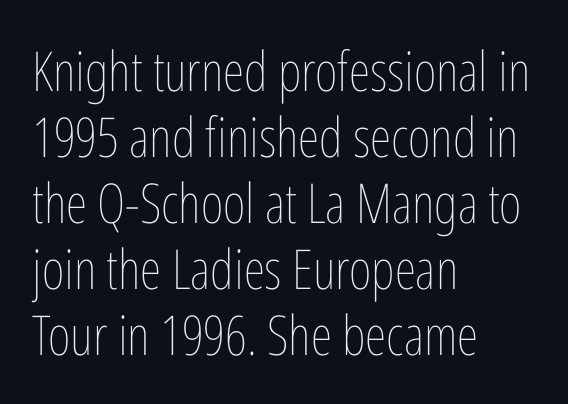
{"italic": "no", "bold": "no", "weight": "thin", "width": "condensed", "stroke_contrast": "low", "x_height": "medium", "monospaced": "no", "underline": "no", "align": "left", "line_spacing_ratio": 1.2, "letter_spacing": "normal", "letter_spacing_em": 0.0, "glyph_px": 55}
